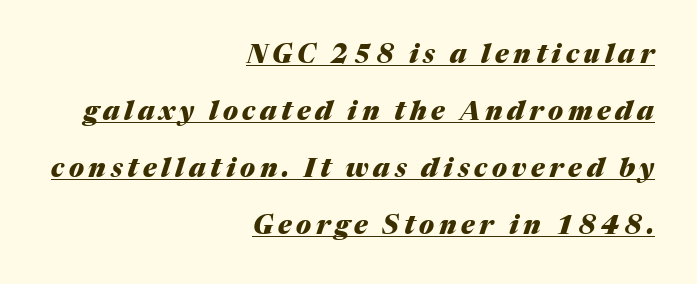
Q: Is the text bold? A: Yes.
Q: Is the text italic (slanted)? A: Yes, it leans right by about 17 degrees.
Q: Is the text underlined? A: Yes.
Q: How is the paragraph aligned? A: Right-aligned.
Q: Is the spacing between lines tight, normal or loose? A: Loose.
